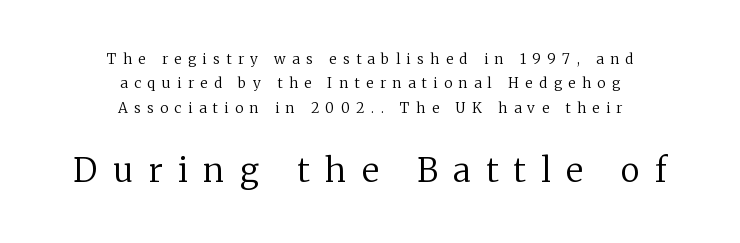
Q: Is the text bold? A: No.
Q: Is the text italic (slanted)? A: No, it is upright.
Q: Is the typeface a serif or a sans-serif typeface? A: Serif.
Q: Is the text underlined? A: No.
Q: How is the paragraph aligned? A: Centered.
Q: Is the spacing between letters normal or unusually wide? A: Unusually wide.
Q: Which block of text is set in a larger size, the first (top) or the second (bottom)? A: The second (bottom) one.
Q: Width (condensed, normal, or wide)? A: Normal.
Q: Stroke contrast? A: Low.
Q: x-height? A: Medium.
Q: Monospaced? A: No.
